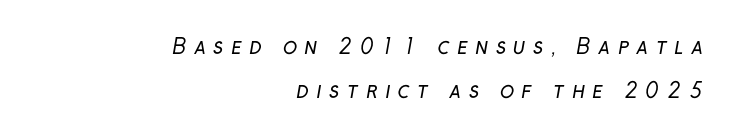
The image shows 21 px text type; set right-aligned, loose line spacing (2.09x), unusually wide letter spacing (+0.35 em), not underlined.
